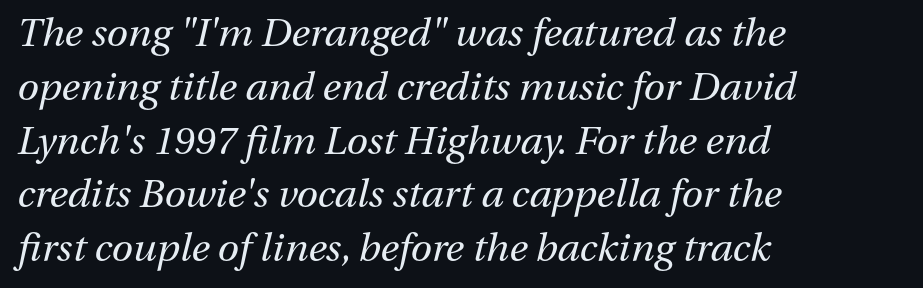
The image shows 39 px regular-weight type, italic (leaning right); set left-aligned, normal line spacing (1.38x), normal letter spacing, not underlined; medium stroke contrast and a medium x-height.
